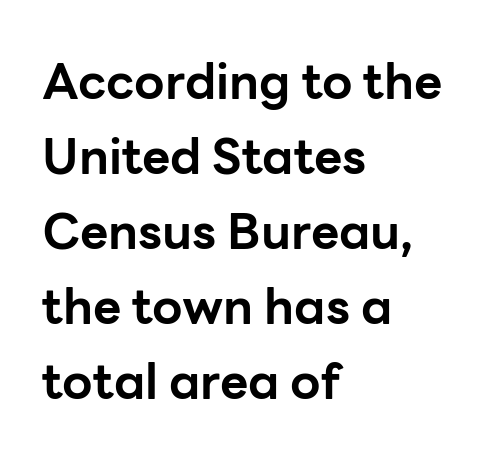
The image shows 49 px bold sans-serif type, upright; set left-aligned, normal line spacing (1.53x), normal letter spacing, not underlined; low stroke contrast and a medium x-height.
